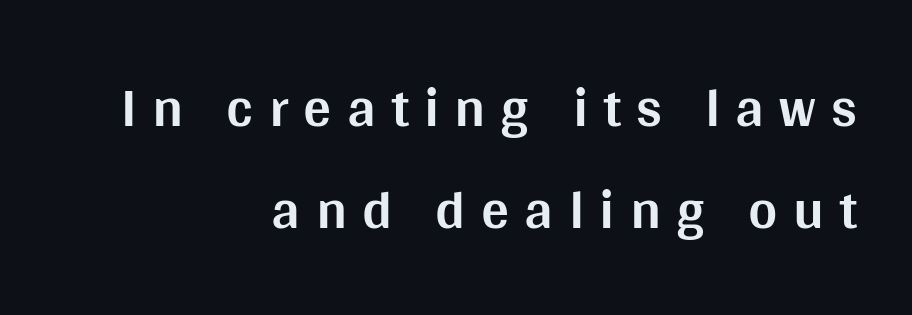
{"serif": "no", "italic": "no", "bold": "yes", "weight": "bold", "width": "normal", "stroke_contrast": "medium", "x_height": "large", "monospaced": "no", "underline": "no", "align": "right", "line_spacing_ratio": 1.83, "letter_spacing": "wide", "letter_spacing_em": 0.27, "glyph_px": 56}
